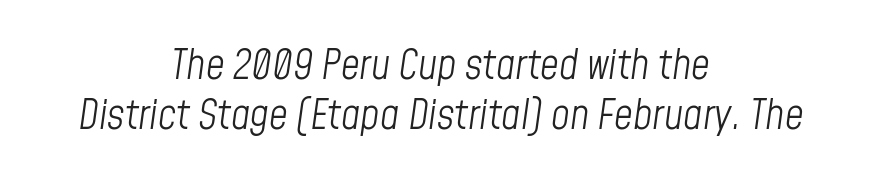
Q: Is the text bold? A: No.
Q: Is the text italic (slanted)? A: Yes, it leans right by about 8 degrees.
Q: Is the text underlined? A: No.
Q: How is the paragraph aligned? A: Centered.
Q: Is the spacing between letters normal or unusually wide? A: Normal.
Q: Width (condensed, normal, or wide)? A: Condensed.
Q: Stroke contrast? A: Low.
Q: x-height? A: Medium.
Q: Monospaced? A: No.
